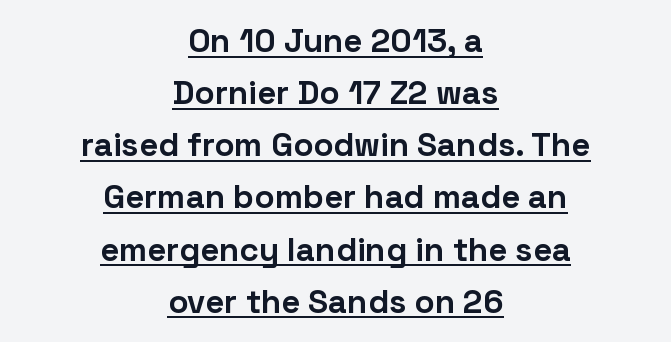
{"serif": "no", "italic": "no", "bold": "yes", "weight": "bold", "width": "normal", "stroke_contrast": "low", "x_height": "medium", "monospaced": "no", "underline": "yes", "align": "center", "line_spacing": "normal", "line_spacing_ratio": 1.58, "letter_spacing": "normal", "letter_spacing_em": 0.0, "glyph_px": 33}
